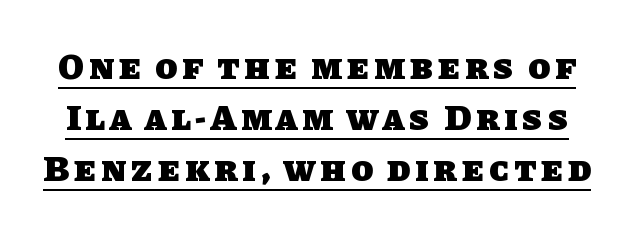
{"serif": "no", "bold": "yes", "weight": "heavy", "width": "normal", "stroke_contrast": "low", "x_height": "large", "monospaced": "no", "underline": "yes", "line_spacing": "normal", "line_spacing_ratio": 1.41, "glyph_px": 36}
